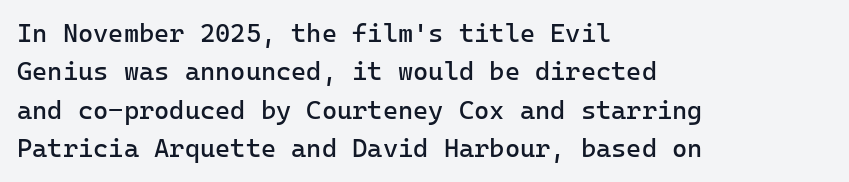
{"italic": "no", "bold": "no", "underline": "no", "align": "left", "line_spacing": "normal", "line_spacing_ratio": 1.48, "letter_spacing": "normal", "letter_spacing_em": 0.0, "glyph_px": 26}
